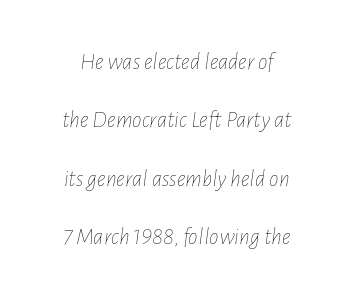
Q: Is the text bold? A: No.
Q: Is the text italic (slanted)? A: Yes, it leans right by about 7 degrees.
Q: Is the text underlined? A: No.
Q: Is the spacing between letters normal or unusually wide? A: Normal.
Q: Is the spacing between lines tight, normal or loose? A: Loose.
